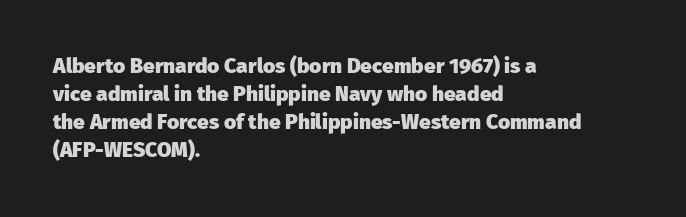
Q: Is the text bold? A: Yes.
Q: Is the text italic (slanted)? A: No, it is upright.
Q: Is the text underlined? A: No.
Q: How is the paragraph aligned? A: Left-aligned.
Q: Is the spacing between letters normal or unusually wide? A: Normal.
Q: Is the spacing between lines tight, normal or loose? A: Normal.
